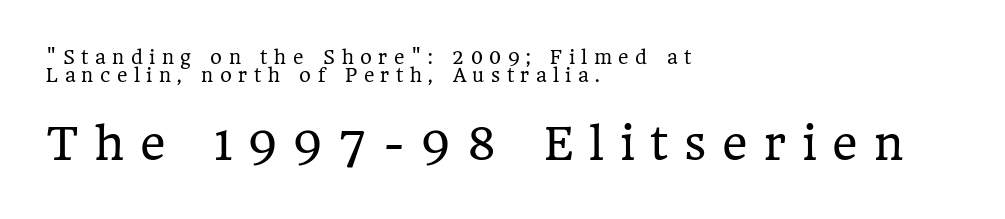
The image shows 44 px regular-weight serif type, upright; set left-aligned, tight line spacing (0.98x), unusually wide letter spacing (+0.36 em), not underlined; the second (bottom) block is 2.44x larger; low stroke contrast and a medium x-height.
